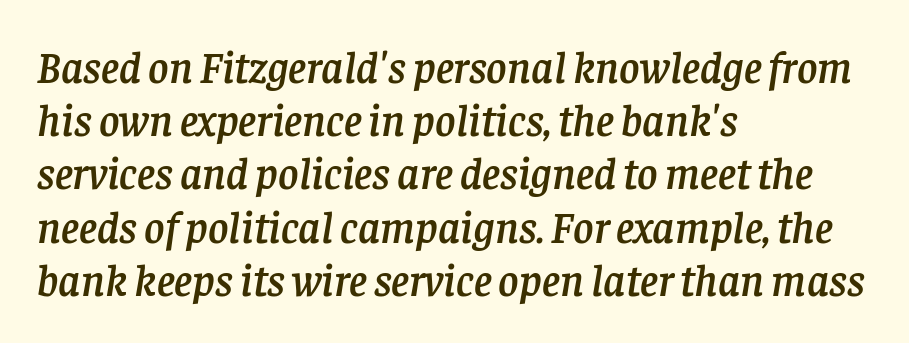
Q: Is the text italic (slanted)? A: Yes, it leans right by about 8 degrees.
Q: Is the typeface a serif or a sans-serif typeface? A: Serif.
Q: Is the text underlined? A: No.
Q: How is the paragraph aligned? A: Left-aligned.
Q: Is the spacing between letters normal or unusually wide? A: Normal.
Q: Width (condensed, normal, or wide)? A: Normal.
Q: Stroke contrast? A: Low.
Q: x-height? A: Large.
Q: Monospaced? A: No.
